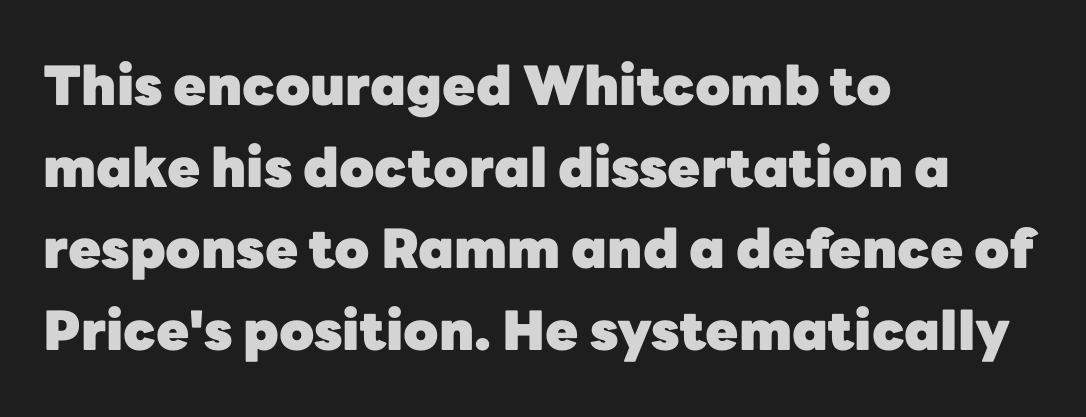
Summary of vertical rhythm: regular, with standard interline spacing. Plenty of ink on the page — the face is bold. No italicization has been applied; the sample stays upright. The setting favours the left margin, as ordinary paragraphs usually do. The type is set solid horizontally, with unmodified tracking. You could not count columns in this text — the font is proportionally spaced.
